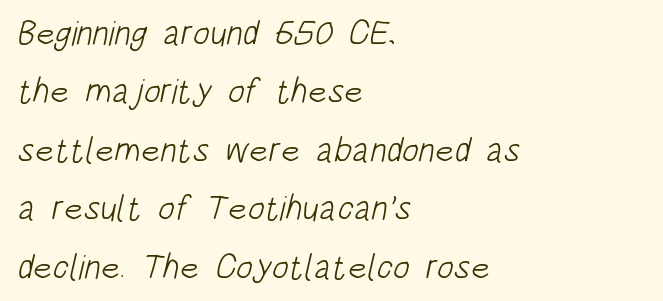
The image shows 35 px light, condensed sans-serif type; set left-aligned, normal line spacing (1.67x), normal letter spacing, not underlined; low stroke contrast and a large x-height.
